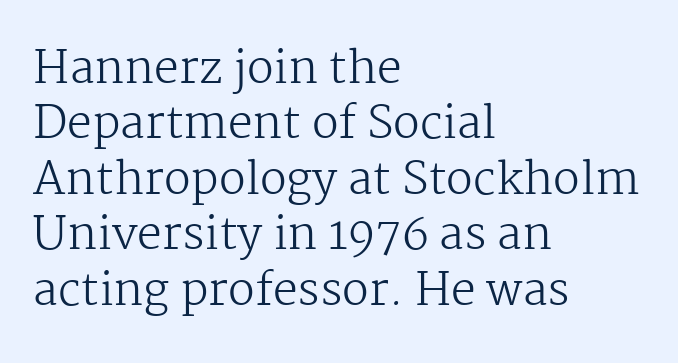
Q: Is the text bold? A: No.
Q: Is the text italic (slanted)? A: No, it is upright.
Q: Is the typeface a serif or a sans-serif typeface? A: Serif.
Q: Is the text underlined? A: No.
Q: How is the paragraph aligned? A: Left-aligned.
Q: Is the spacing between letters normal or unusually wide? A: Normal.
Q: Is the spacing between lines tight, normal or loose? A: Normal.
Q: Width (condensed, normal, or wide)? A: Normal.
Q: Stroke contrast? A: Medium.
Q: x-height? A: Medium.
Q: Monospaced? A: No.
